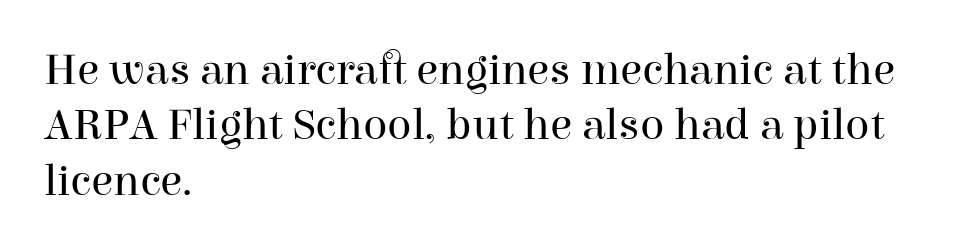
Words float on clear page, feet unadorned. Caption: standard tracking, unaltered. Vertical stems look standard width or narrower in stroke. Visually the block forms a straight wall on the left and a jagged coastline on the right. Italic: no, the glyphs are upright roman. This sample uses a serif face.
